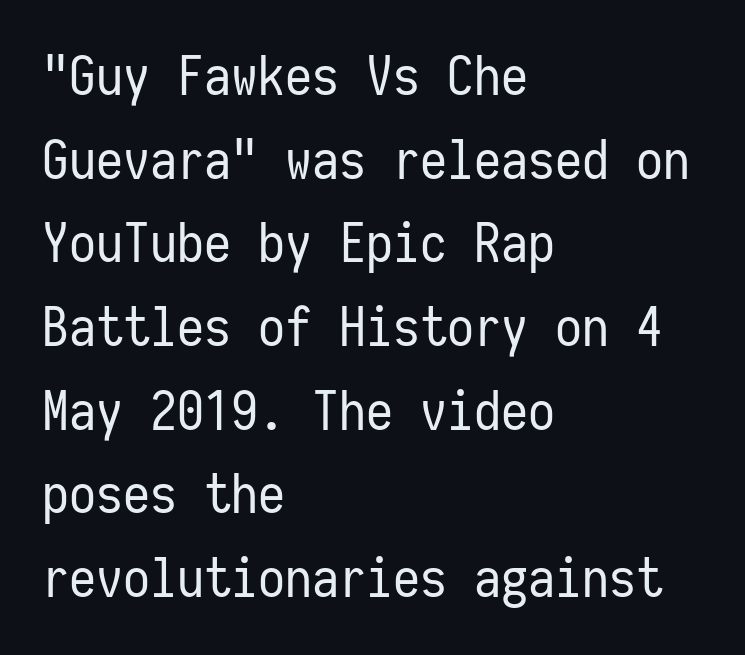
{"serif": "no", "italic": "no", "bold": "no", "weight": "regular", "width": "condensed", "stroke_contrast": "low", "x_height": "medium", "monospaced": "yes", "underline": "no", "align": "left", "line_spacing": "normal", "line_spacing_ratio": 1.55, "letter_spacing": "normal", "letter_spacing_em": 0.0, "glyph_px": 54}
